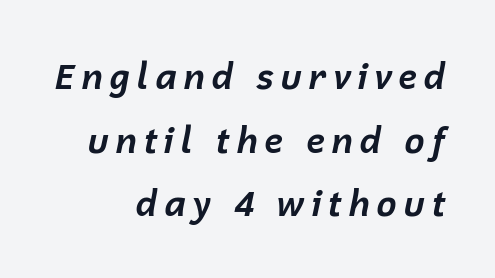
Q: Is the text bold? A: Yes.
Q: Is the text italic (slanted)? A: Yes, it leans right by about 12 degrees.
Q: Is the text underlined? A: No.
Q: How is the paragraph aligned? A: Right-aligned.
Q: Width (condensed, normal, or wide)? A: Normal.
Q: Stroke contrast? A: Low.
Q: x-height? A: Medium.
Q: Monospaced? A: No.
